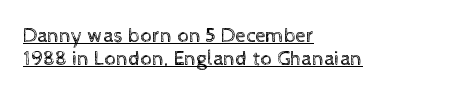
{"italic": "no", "bold": "no", "underline": "yes", "align": "left", "line_spacing": "tight", "line_spacing_ratio": 1.11, "letter_spacing": "normal", "letter_spacing_em": 0.0, "glyph_px": 21}
